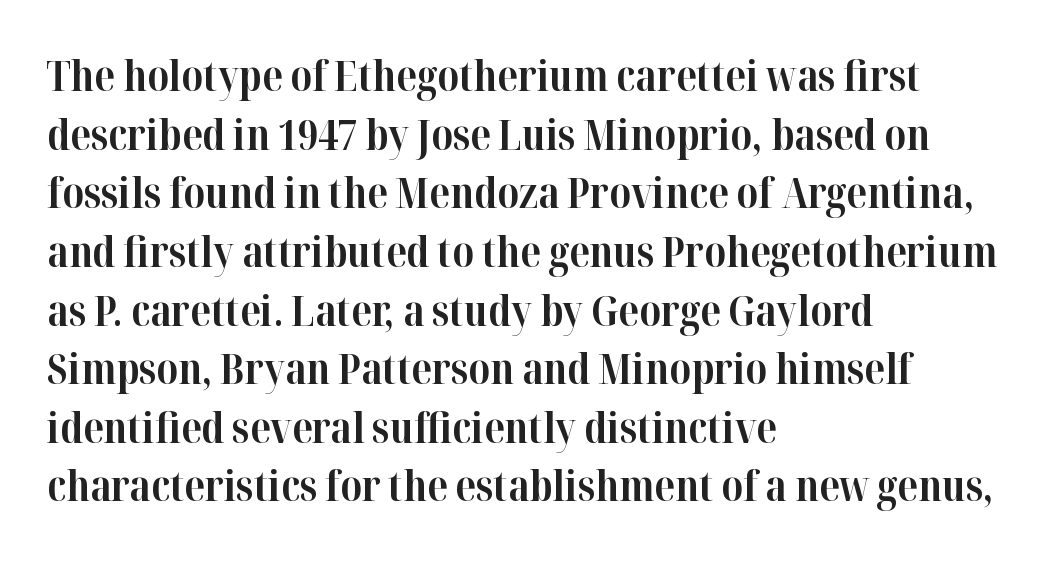
Q: Is the text bold? A: Yes.
Q: Is the text italic (slanted)? A: No, it is upright.
Q: Is the typeface a serif or a sans-serif typeface? A: Serif.
Q: Is the text underlined? A: No.
Q: How is the paragraph aligned? A: Left-aligned.
Q: Is the spacing between letters normal or unusually wide? A: Normal.
Q: Is the spacing between lines tight, normal or loose? A: Normal.
Q: Width (condensed, normal, or wide)? A: Normal.
Q: Stroke contrast? A: High.
Q: x-height? A: Medium.
Q: Monospaced? A: No.
